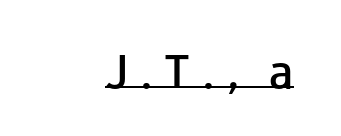
{"serif": "no", "italic": "no", "bold": "semi", "weight": "semibold", "width": "wide", "stroke_contrast": "low", "x_height": "small", "monospaced": "no", "underline": "yes", "letter_spacing": "wide", "letter_spacing_em": 0.32, "glyph_px": 40}
